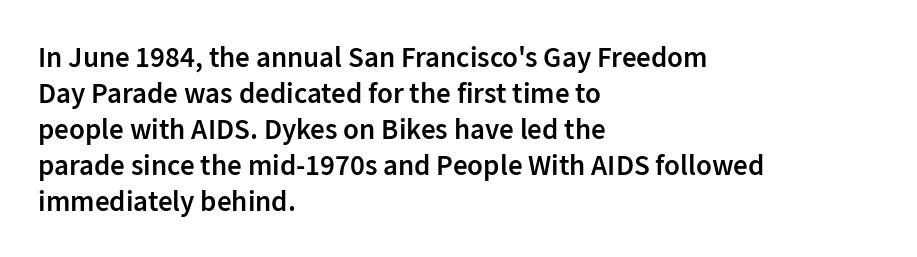
Q: Is the text bold? A: Semi-bold.
Q: Is the text italic (slanted)? A: No, it is upright.
Q: Is the typeface a serif or a sans-serif typeface? A: Sans-serif.
Q: Is the text underlined? A: No.
Q: How is the paragraph aligned? A: Left-aligned.
Q: Is the spacing between letters normal or unusually wide? A: Normal.
Q: Width (condensed, normal, or wide)? A: Normal.
Q: Stroke contrast? A: Low.
Q: x-height? A: Medium.
Q: Monospaced? A: No.
